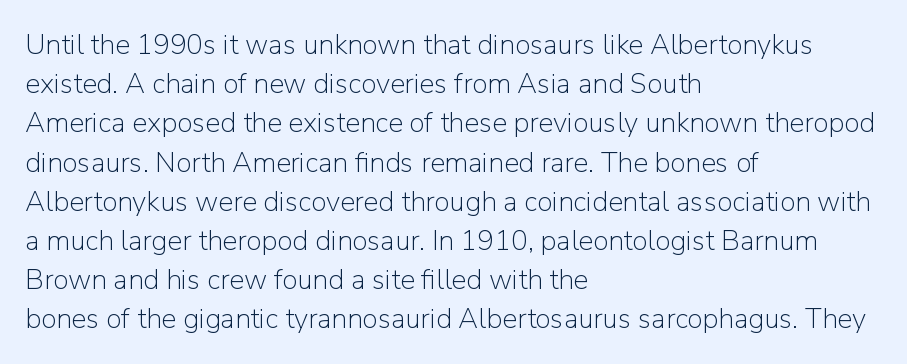
The image shows 28 px light sans-serif type, upright; set left-aligned, normal line spacing (1.4x), normal letter spacing, not underlined; low stroke contrast and a medium x-height.
